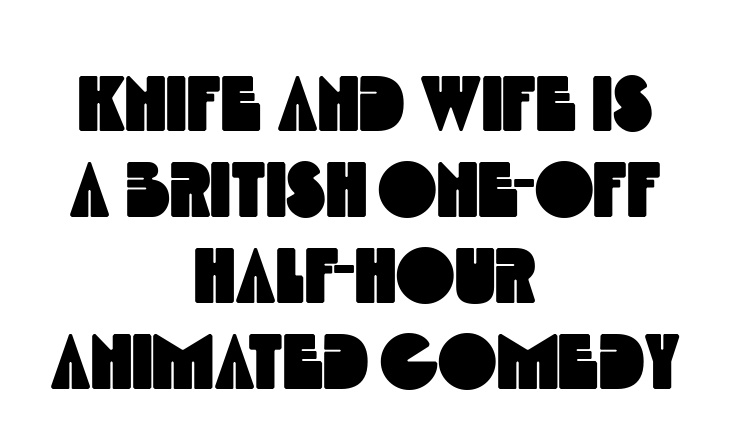
Q: Is the typeface a serif or a sans-serif typeface? A: Sans-serif.
Q: Is the text underlined? A: No.
Q: How is the paragraph aligned? A: Centered.
Q: Is the spacing between letters normal or unusually wide? A: Normal.
Q: Is the spacing between lines tight, normal or loose? A: Tight.
Q: Width (condensed, normal, or wide)? A: Condensed.
Q: x-height? A: Large.
Q: Monospaced? A: No.
